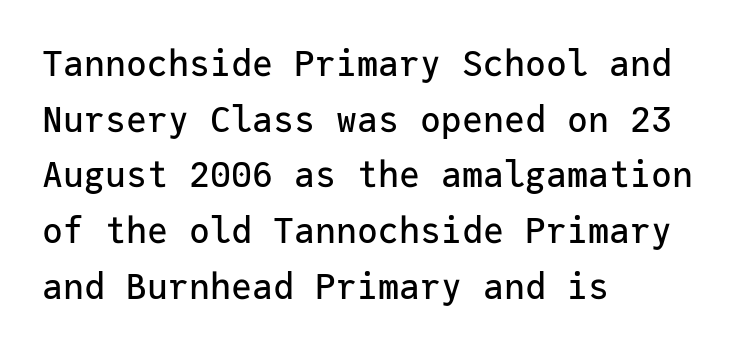
{"serif": "no", "italic": "no", "width": "normal", "stroke_contrast": "low", "x_height": "medium", "monospaced": "yes", "underline": "no", "align": "left", "line_spacing": "normal", "line_spacing_ratio": 1.59, "letter_spacing": "normal", "letter_spacing_em": 0.0, "glyph_px": 35}
